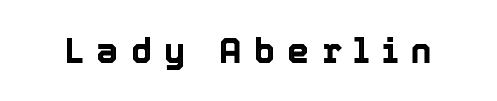
Q: Is the text italic (slanted)? A: No, it is upright.
Q: Is the text underlined? A: No.
Q: Is the spacing between letters normal or unusually wide? A: Unusually wide.
Q: Width (condensed, normal, or wide)? A: Normal.
Q: x-height? A: Medium.
Q: Monospaced? A: No.
